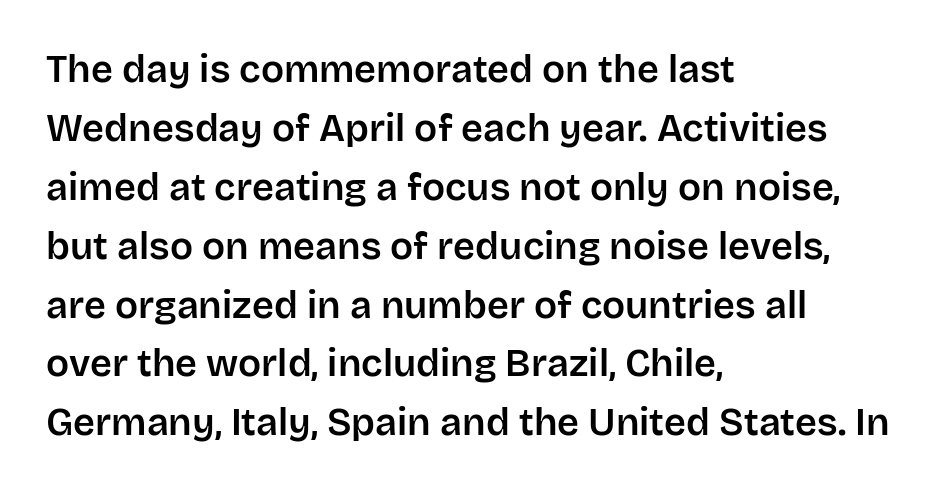
{"serif": "no", "italic": "no", "width": "normal", "stroke_contrast": "low", "x_height": "large", "monospaced": "no", "underline": "no", "align": "left", "line_spacing": "normal", "line_spacing_ratio": 1.55, "letter_spacing": "normal", "letter_spacing_em": 0.0, "glyph_px": 38}
